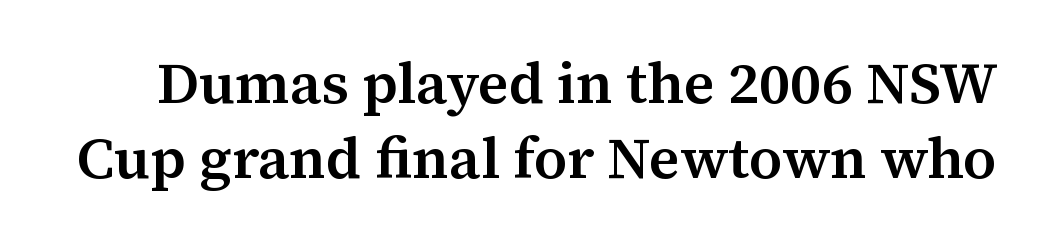
The image shows 58 px semibold serif type, upright; set normal line spacing (1.3x), normal letter spacing, not underlined; medium stroke contrast and a medium x-height.
